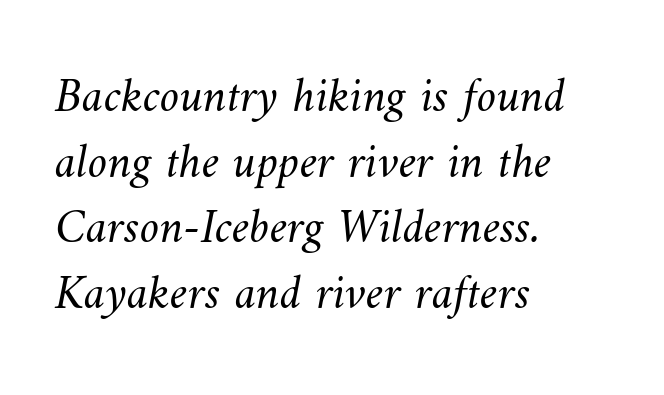
{"bold": "no", "weight": "light", "width": "normal", "stroke_contrast": "medium", "x_height": "small", "monospaced": "no", "underline": "no", "align": "left", "line_spacing": "normal", "line_spacing_ratio": 1.34, "letter_spacing": "normal", "letter_spacing_em": 0.0, "glyph_px": 49}
